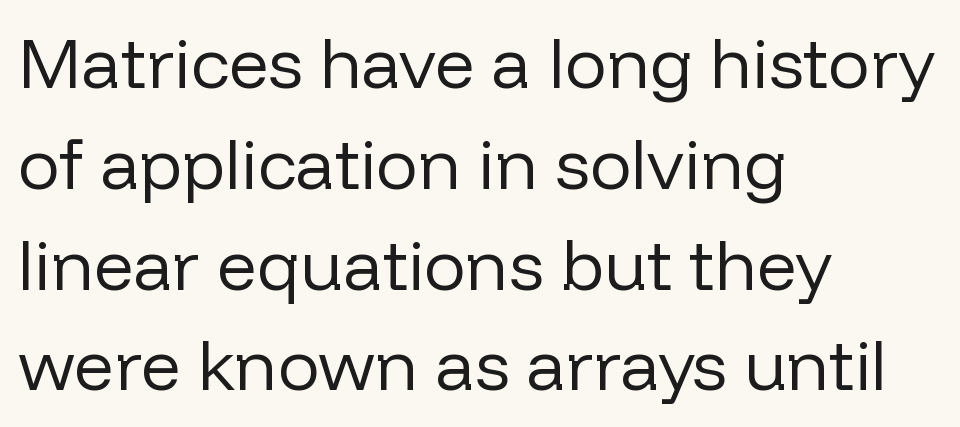
Q: Is the text bold? A: No.
Q: Is the text italic (slanted)? A: No, it is upright.
Q: Is the typeface a serif or a sans-serif typeface? A: Sans-serif.
Q: Is the text underlined? A: No.
Q: How is the paragraph aligned? A: Left-aligned.
Q: Is the spacing between letters normal or unusually wide? A: Normal.
Q: Is the spacing between lines tight, normal or loose? A: Normal.
Q: Width (condensed, normal, or wide)? A: Normal.
Q: Stroke contrast? A: Low.
Q: x-height? A: Medium.
Q: Monospaced? A: No.
